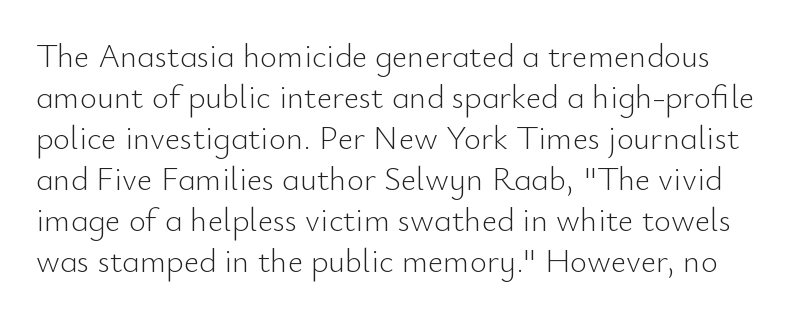
The image shows 33 px light sans-serif type, upright; set line spacing 1.24x, normal letter spacing, not underlined; low stroke contrast and a small x-height.
